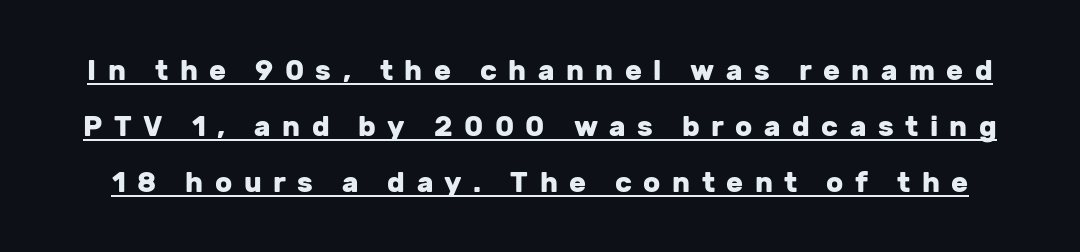
The image shows 28 px heavy sans-serif type, upright; set loose line spacing (2.0x), unusually wide letter spacing (+0.41 em), underlined; low stroke contrast and a medium x-height.
